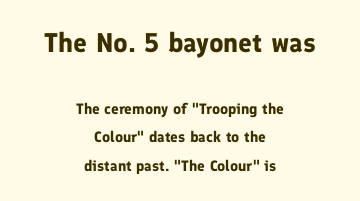
The image shows 27 px bold type, upright; set centered, loose line spacing (1.9x), normal letter spacing, not underlined; the first (top) block is 1.8x larger.
